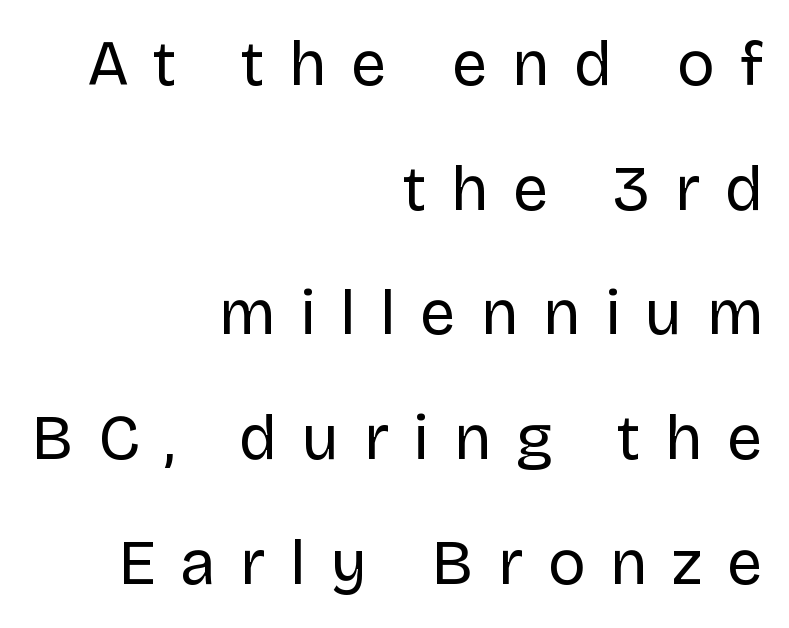
The image shows 63 px regular-weight sans-serif type, upright; set right-aligned, loose line spacing (1.98x), unusually wide letter spacing (+0.39 em), not underlined; low stroke contrast and a large x-height.
